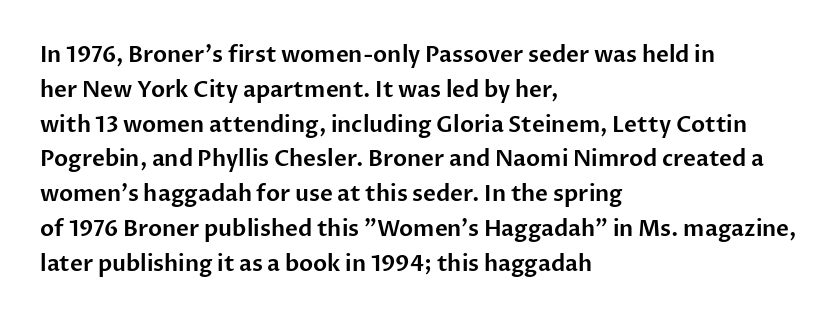
The image shows 22 px text type, upright; set left-aligned, normal line spacing (1.58x), normal letter spacing, not underlined.
